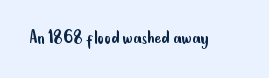
Q: Is the text bold? A: No.
Q: Is the text italic (slanted)? A: No, it is upright.
Q: Is the text underlined? A: No.
Q: Is the spacing between letters normal or unusually wide? A: Normal.
